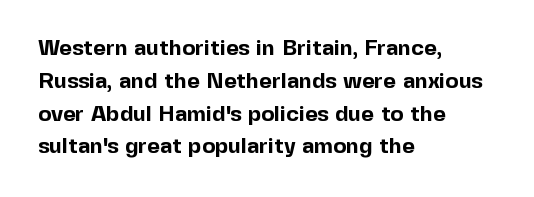
Nobody touched the tracking dial on this one. Alignment: flush left. Tall strokes in this sample are plumb rather than angled. Weight: bold.
